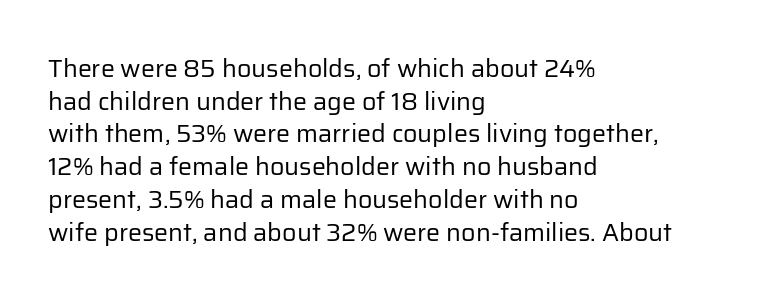
What's the leading like? Ordinary, nothing unusual. The passage shown has conventional tracking throughout. The typography opts for an upright posture over an oblique one. The passage is arranged the way most books set body copy — flush left.
